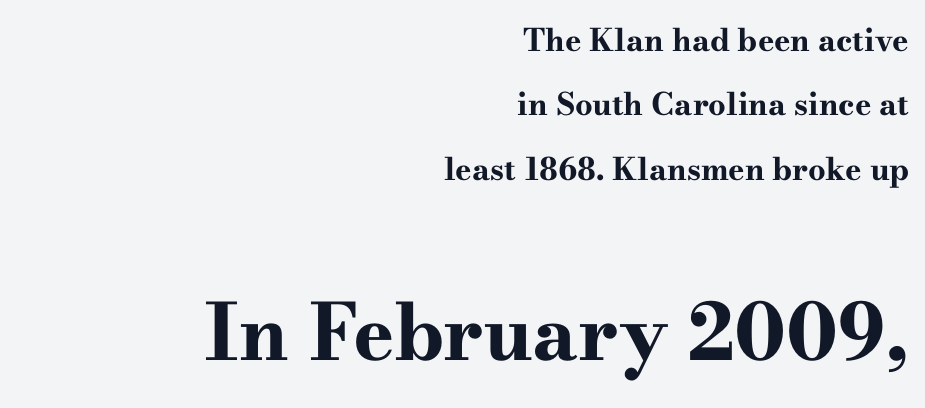
Horizontal alignment here is rightward, an uncommon choice for prose. Varying glyph widths throughout — classic text-font behaviour. This rendering leaves character spacing at its baseline value. The glyphs are unaccompanied by any horizontal stroke below them.
